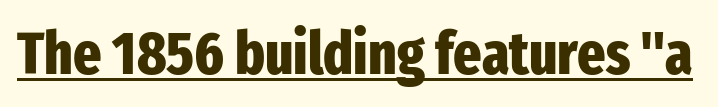
Q: Is the text bold? A: Yes.
Q: Is the text italic (slanted)? A: No, it is upright.
Q: Is the typeface a serif or a sans-serif typeface? A: Sans-serif.
Q: Is the text underlined? A: Yes.
Q: Is the spacing between letters normal or unusually wide? A: Normal.
Q: Width (condensed, normal, or wide)? A: Condensed.
Q: Stroke contrast? A: Low.
Q: x-height? A: Medium.
Q: Monospaced? A: No.
